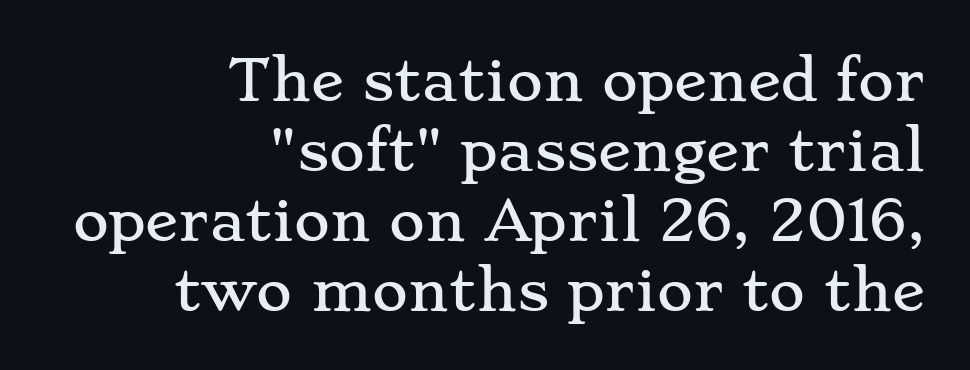
{"serif": "yes", "italic": "no", "width": "wide", "stroke_contrast": "low", "x_height": "small", "monospaced": "no", "underline": "no", "align": "right", "line_spacing": "normal", "line_spacing_ratio": 1.27, "letter_spacing": "normal", "letter_spacing_em": 0.0, "glyph_px": 55}
